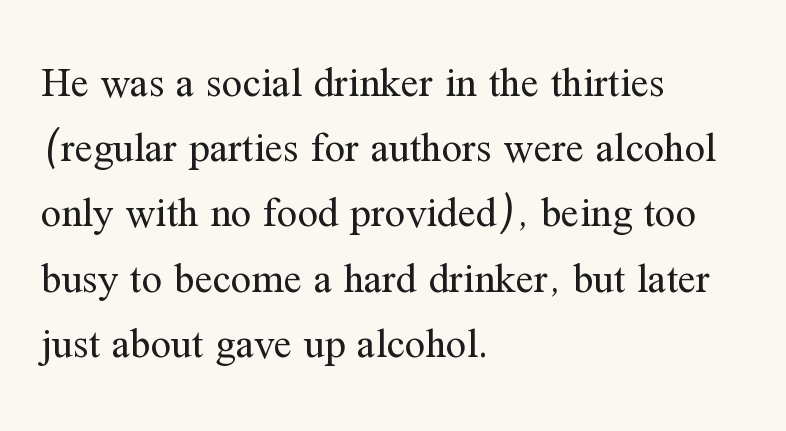
The image shows 41 px regular-weight serif type, upright; set left-aligned, normal line spacing (1.59x), normal letter spacing, not underlined; medium stroke contrast and a medium x-height.
